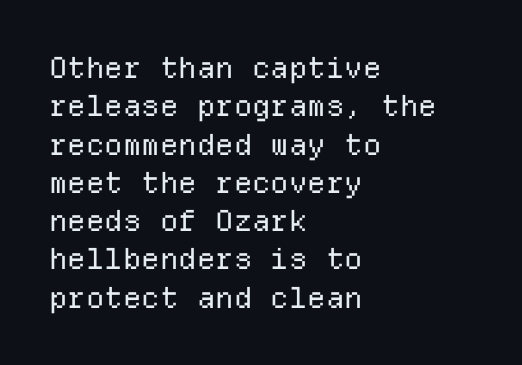
{"serif": "no", "italic": "no", "bold": "no", "weight": "regular", "width": "normal", "stroke_contrast": "low", "x_height": "medium", "monospaced": "yes", "underline": "no", "align": "left", "line_spacing": "normal", "line_spacing_ratio": 1.32, "letter_spacing": "normal", "letter_spacing_em": 0.0, "glyph_px": 29}
